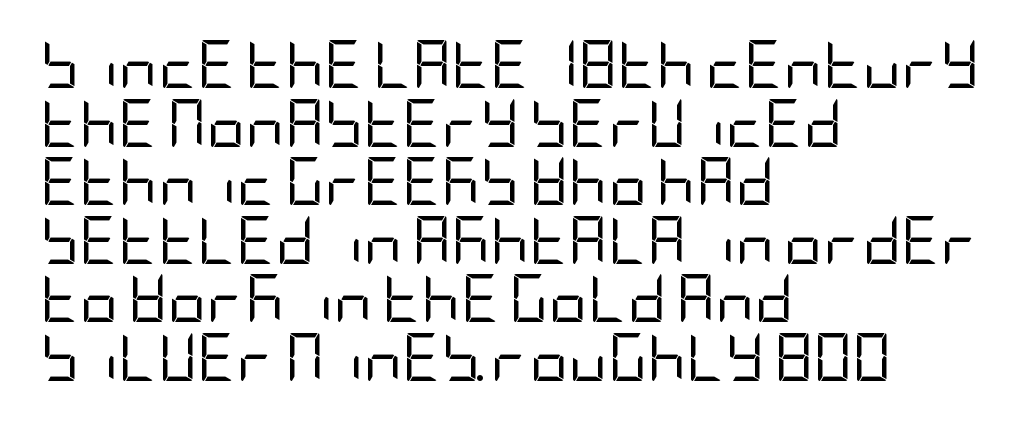
These lines were composed using upright roman letters. Is this a heavy cut? Hardly; it is regular or lighter. Beneath every word, the page is bare. This sample is left-justified, so line endings fall wherever the words run out. The type family on display is of the sans-serif kind. Between one letter and the next there's only the usual sliver of space.
